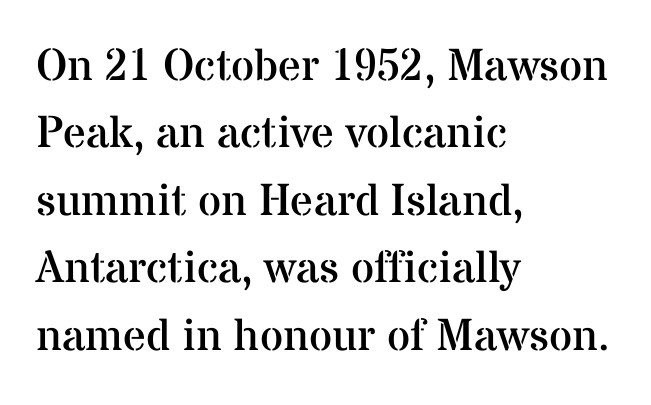
The image shows 45 px regular-weight serif type, upright; set left-aligned, normal line spacing (1.5x), normal letter spacing, not underlined; medium stroke contrast and a medium x-height.
